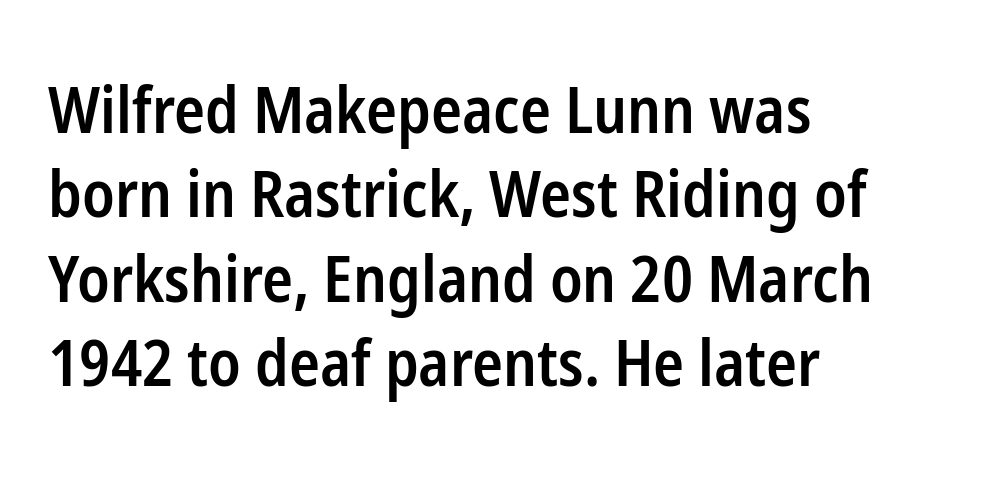
{"serif": "no", "italic": "no", "bold": "semi", "weight": "semibold", "width": "condensed", "stroke_contrast": "low", "x_height": "medium", "monospaced": "no", "underline": "no", "align": "left", "line_spacing": "normal", "line_spacing_ratio": 1.32, "letter_spacing": "normal", "letter_spacing_em": 0.0, "glyph_px": 64}
